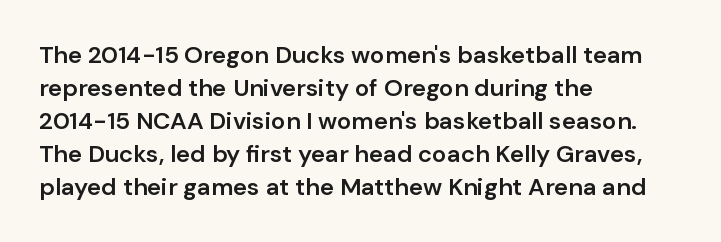
Leading: standard. The passage shown is semibold, sitting just below true bold. Descenders are the only things crossing below the line. Inter-character spacing is left at the font's built-in metrics. Notice how the stems are strictly vertical — no italics here.
